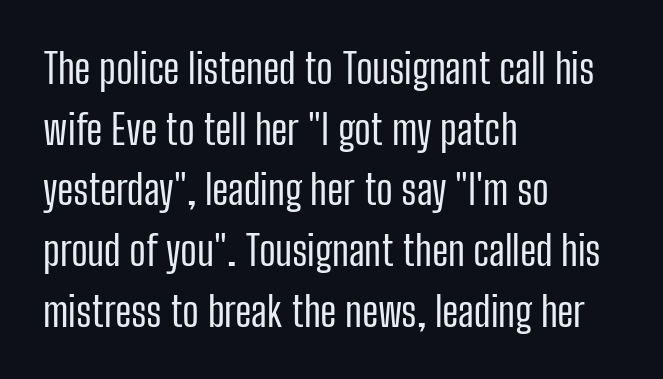
Q: Is the text bold? A: No.
Q: Is the text italic (slanted)? A: No, it is upright.
Q: Is the typeface a serif or a sans-serif typeface? A: Sans-serif.
Q: Is the text underlined? A: No.
Q: How is the paragraph aligned? A: Left-aligned.
Q: Is the spacing between letters normal or unusually wide? A: Normal.
Q: Is the spacing between lines tight, normal or loose? A: Normal.
Q: Width (condensed, normal, or wide)? A: Condensed.
Q: Stroke contrast? A: Low.
Q: x-height? A: Medium.
Q: Monospaced? A: No.
